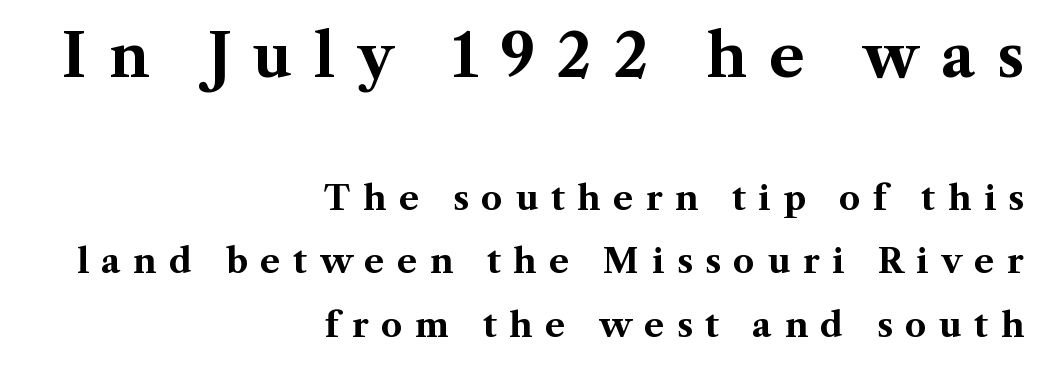
{"serif": "yes", "italic": "no", "bold": "yes", "weight": "bold", "width": "normal", "stroke_contrast": "medium", "x_height": "medium", "monospaced": "no", "underline": "no", "align": "right", "line_spacing_ratio": 1.87, "letter_spacing": "wide", "letter_spacing_em": 0.37, "larger_block": "first", "size_ratio": 1.74, "glyph_px": 59}
